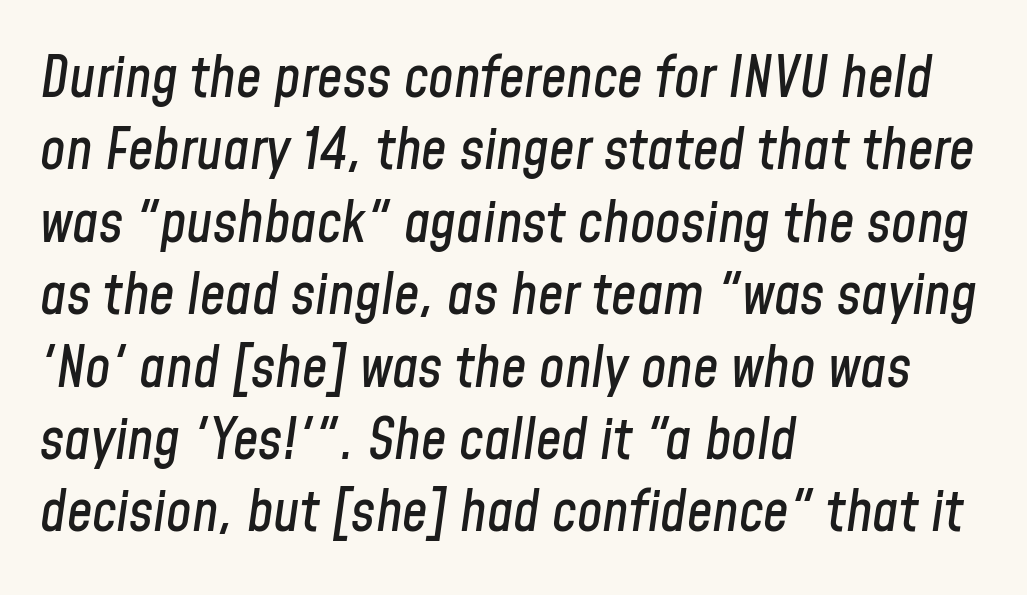
{"italic": "yes", "lean": "right", "slant_degrees": 8, "width": "condensed", "stroke_contrast": "low", "x_height": "medium", "monospaced": "no", "underline": "no", "align": "left", "line_spacing": "normal", "line_spacing_ratio": 1.27, "letter_spacing": "normal", "letter_spacing_em": 0.0, "glyph_px": 57}
